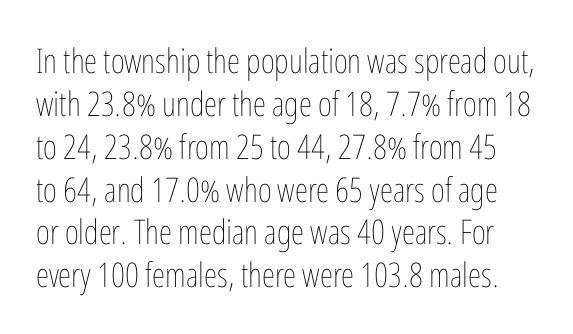
Lines of text with bare space underneath. Leading matches the norm, producing a regular column. Letter spacing: default. The lettering stays uniformly vertical, giving the passage a roman look. Each letter keeps its own natural width here, so spacing adapts to shape. Counters stay open thanks to moderate or lighter strokes.
